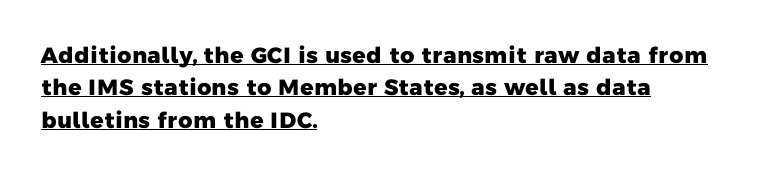
Q: Is the text bold? A: Yes.
Q: Is the text underlined? A: Yes.
Q: How is the paragraph aligned? A: Left-aligned.
Q: Is the spacing between letters normal or unusually wide? A: Normal.
Q: Is the spacing between lines tight, normal or loose? A: Normal.
